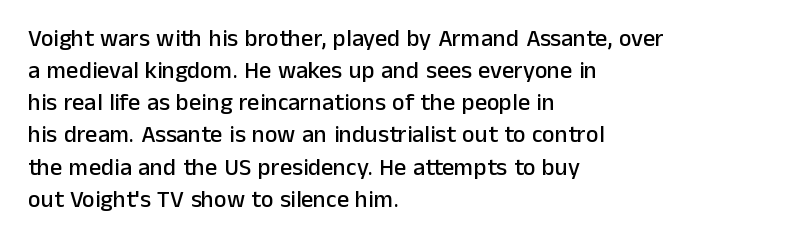
Q: Is the text italic (slanted)? A: No, it is upright.
Q: Is the text underlined? A: No.
Q: How is the paragraph aligned? A: Left-aligned.
Q: Is the spacing between letters normal or unusually wide? A: Normal.
Q: Is the spacing between lines tight, normal or loose? A: Normal.
